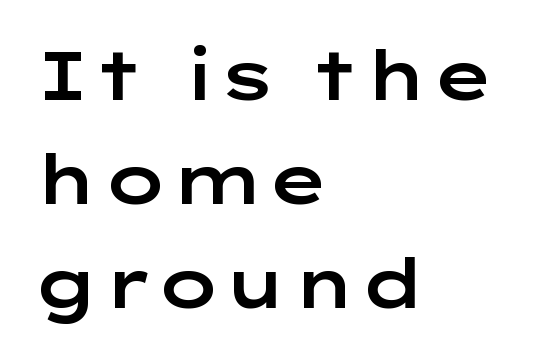
The image shows 68 px wide sans-serif type, upright; set left-aligned, normal line spacing (1.53x), normal letter spacing, not underlined; low stroke contrast and a medium x-height.
